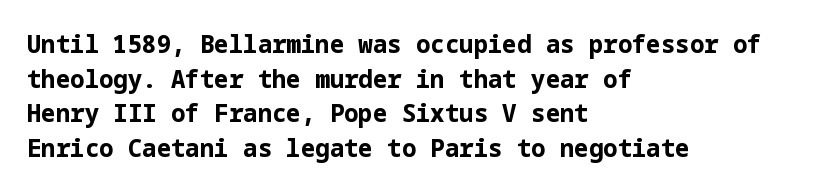
The image shows 24 px bold type, upright; set left-aligned, normal line spacing (1.44x), normal letter spacing, not underlined.
